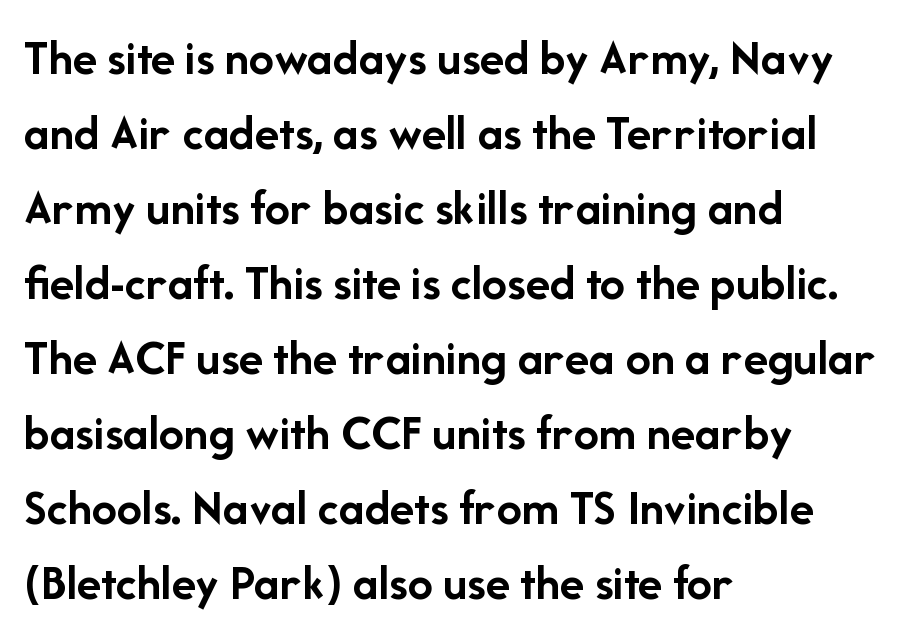
{"serif": "no", "italic": "no", "bold": "yes", "weight": "semibold", "width": "normal", "stroke_contrast": "low", "x_height": "medium", "monospaced": "no", "underline": "no", "align": "left", "line_spacing": "normal", "line_spacing_ratio": 1.5, "letter_spacing": "normal", "letter_spacing_em": 0.0, "glyph_px": 50}
